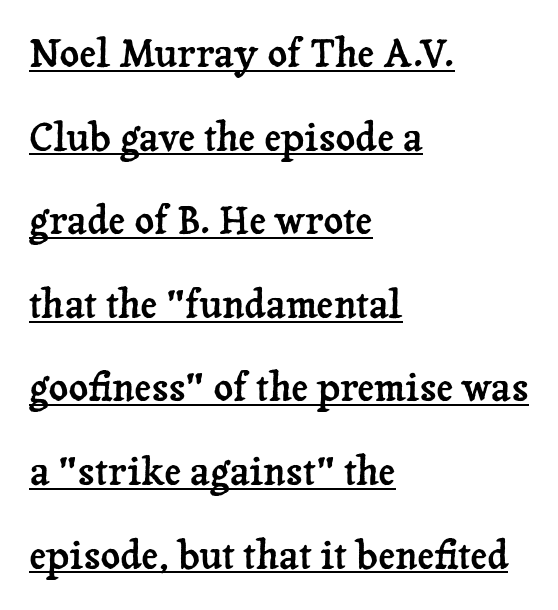
{"serif": "yes", "italic": "no", "width": "normal", "stroke_contrast": "low", "x_height": "medium", "monospaced": "no", "underline": "yes", "align": "left", "line_spacing": "loose", "line_spacing_ratio": 2.2, "letter_spacing": "normal", "letter_spacing_em": 0.0, "glyph_px": 38}
